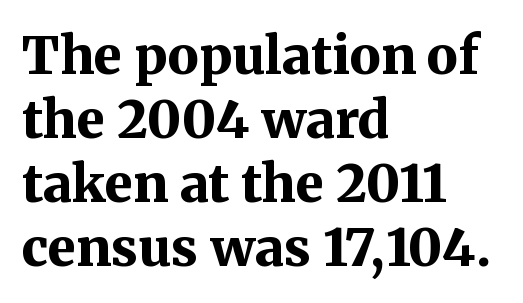
Q: Is the text bold? A: Yes.
Q: Is the text italic (slanted)? A: No, it is upright.
Q: Is the typeface a serif or a sans-serif typeface? A: Serif.
Q: Is the text underlined? A: No.
Q: How is the paragraph aligned? A: Left-aligned.
Q: Is the spacing between letters normal or unusually wide? A: Normal.
Q: Width (condensed, normal, or wide)? A: Normal.
Q: Stroke contrast? A: Medium.
Q: x-height? A: Medium.
Q: Monospaced? A: No.
